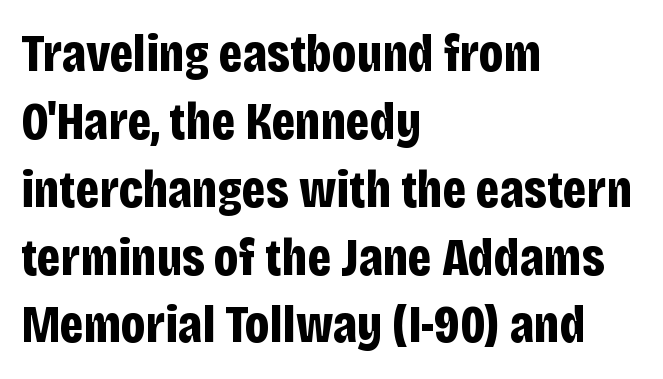
Stroke terminals: plain, sans-serif. Varying glyph widths throughout — classic text-font behaviour. Posture: vertical. No extra tracking has been applied to these lines.
